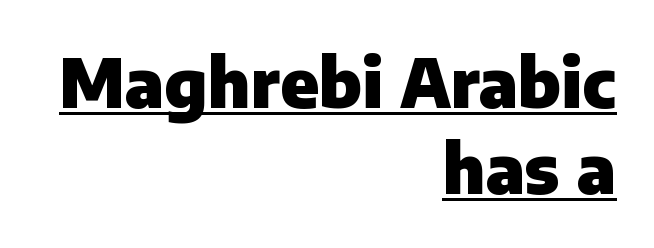
Each new line begins a customary step beneath the previous one. Is the letter spacing exaggerated? No — it looks like the ordinary default. Heft: maximum for text — a bold. Regarding serifs, this sample does without them.
